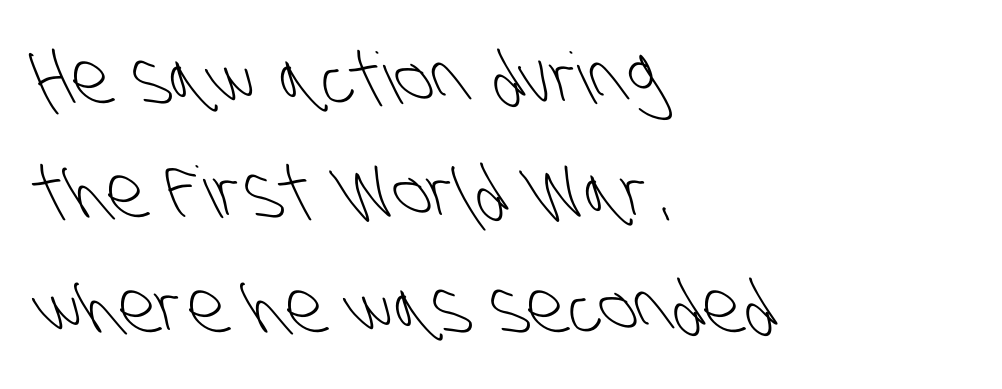
The image shows 71 px light, condensed sans-serif type; set left-aligned, normal line spacing (1.61x), normal letter spacing, not underlined; low stroke contrast and a large x-height.
